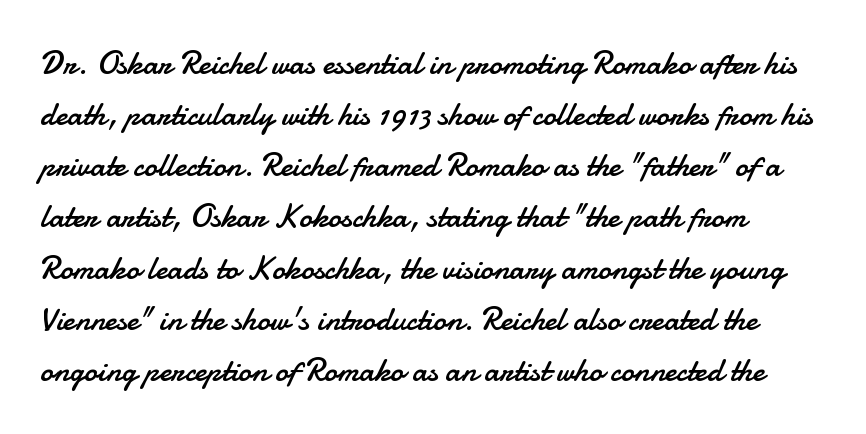
Q: Is the text bold? A: No.
Q: Is the text italic (slanted)? A: Yes.
Q: Is the typeface a serif or a sans-serif typeface? A: Sans-serif.
Q: Is the text underlined? A: No.
Q: How is the paragraph aligned? A: Left-aligned.
Q: Is the spacing between letters normal or unusually wide? A: Normal.
Q: Is the spacing between lines tight, normal or loose? A: Normal.
Q: Width (condensed, normal, or wide)? A: Normal.
Q: Stroke contrast? A: Low.
Q: x-height? A: Small.
Q: Monospaced? A: No.
